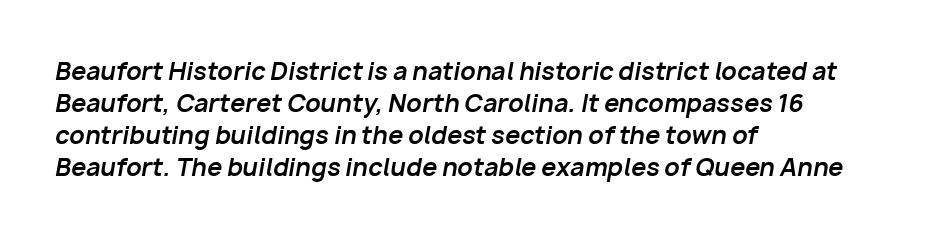
Slant detected: the letters are inclined. Just letters on the line, the space beneath them empty. A typesetter would call this zero additional tracking. As a designer I'd log this as weight 700, bold. Line spacing here is normal. This rendering uses left alignment, leaving the right contour irregular.
